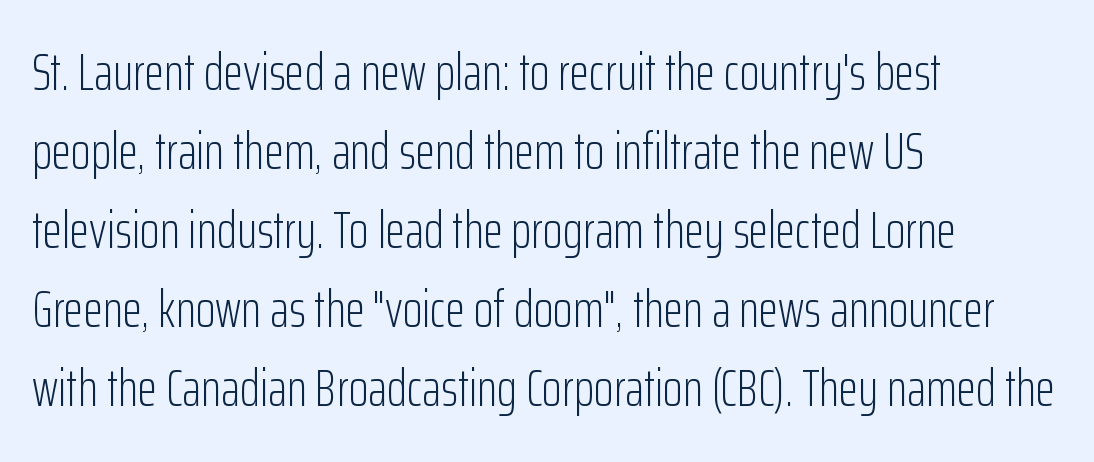
Ordinary non-slanted type is in use. Think of a printed novel: that variable character pitch is what you see here. Tracking value appears to be zero — textbook default spacing. Where is the straight margin? On the left. These lines sit exactly where default settings would place them. The text was rendered using a sans face with plain stroke endings.
